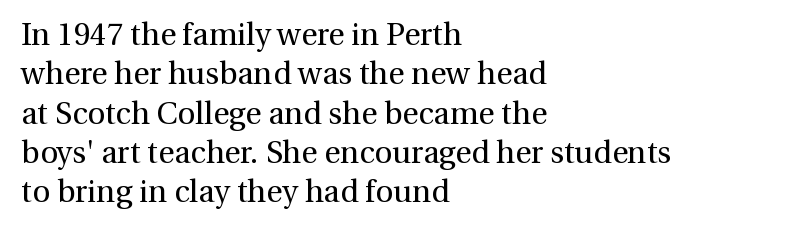
The image shows 31 px regular-weight serif type, upright; set left-aligned, normal line spacing (1.27x), normal letter spacing, not underlined; medium stroke contrast and a medium x-height.
